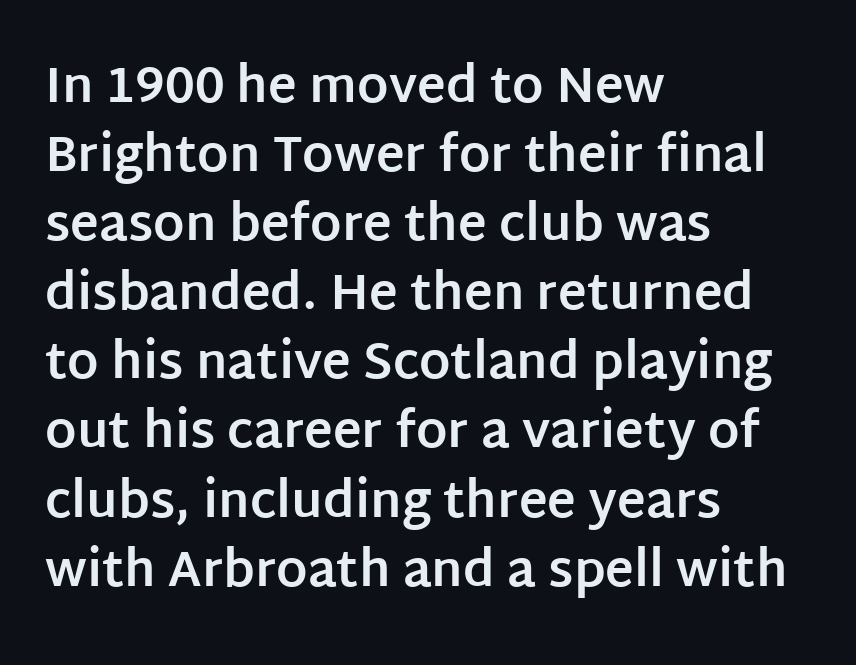
{"serif": "no", "italic": "no", "bold": "yes", "weight": "bold", "width": "normal", "stroke_contrast": "low", "x_height": "large", "monospaced": "no", "underline": "no", "align": "left", "line_spacing": "normal", "line_spacing_ratio": 1.41, "letter_spacing": "normal", "letter_spacing_em": 0.0, "glyph_px": 49}
